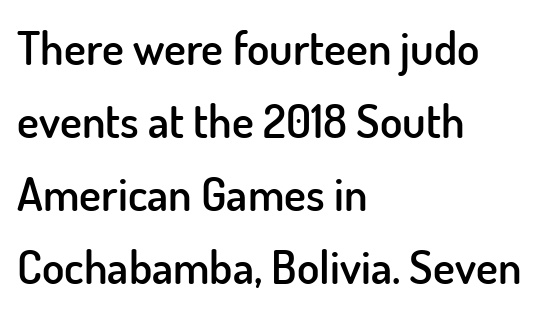
The image shows 46 px semibold sans-serif type, upright; set left-aligned, normal line spacing (1.59x), normal letter spacing, not underlined; low stroke contrast and a small x-height.
